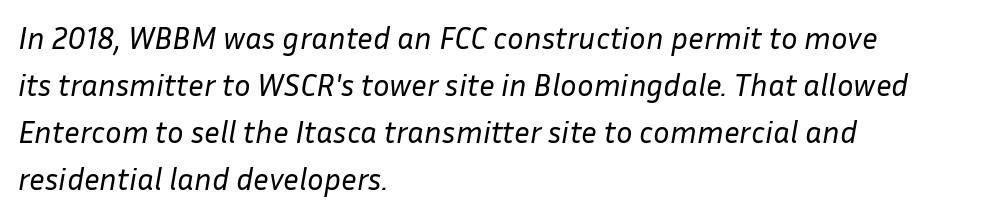
{"italic": "yes", "lean": "right", "slant_degrees": 10, "bold": "no", "weight": "regular", "width": "normal", "stroke_contrast": "low", "x_height": "medium", "monospaced": "no", "underline": "no", "align": "left", "line_spacing": "normal", "line_spacing_ratio": 1.52, "letter_spacing": "normal", "letter_spacing_em": 0.0, "glyph_px": 31}
